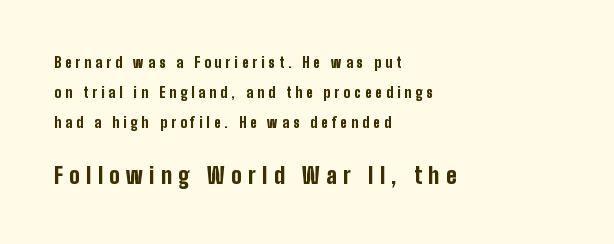
Every row of glyphs begins at an identical x-position on the left. The sample has been set heavy, in full bold. Two sizes are in play, and the larger belongs to the second block. In terms of letterspacing, this is a distinctly airy, spread setting. Characters remain perfectly vertical along every line. A clean baseline with only descenders dipping below it.
